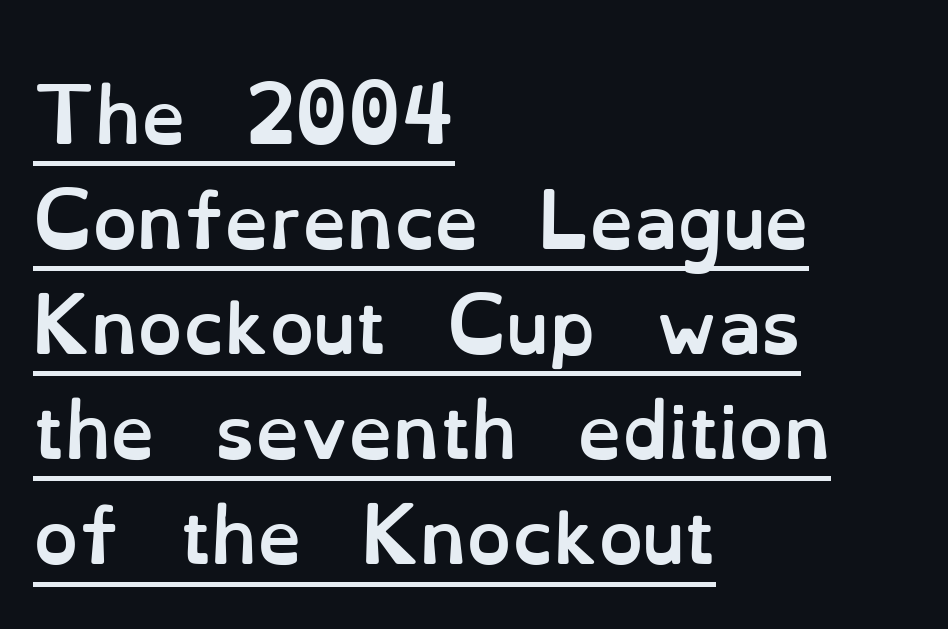
The image shows 71 px semibold type, upright; set left-aligned, normal line spacing (1.48x), normal letter spacing, underlined; low stroke contrast and a small x-height.
